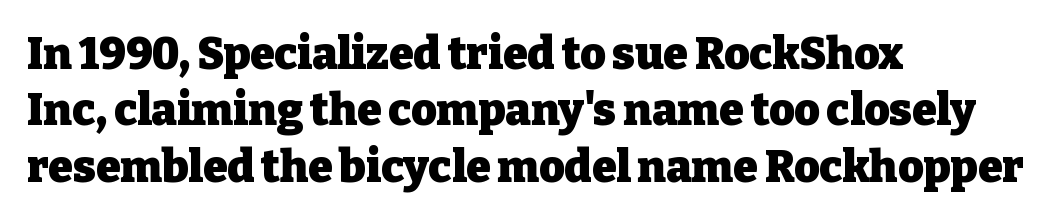
{"serif": "yes", "italic": "no", "bold": "yes", "weight": "heavy", "width": "normal", "stroke_contrast": "low", "x_height": "medium", "monospaced": "no", "underline": "no", "align": "left", "line_spacing": "normal", "line_spacing_ratio": 1.28, "letter_spacing": "normal", "letter_spacing_em": 0.0, "glyph_px": 44}
